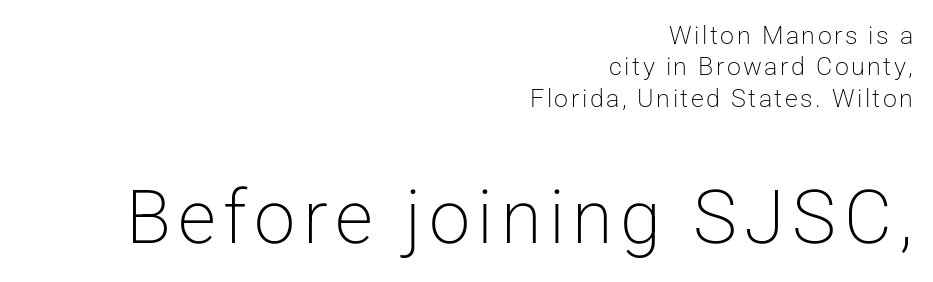
The image shows 74 px light sans-serif type, upright; set right-aligned, normal line spacing (1.26x), not underlined; the second (bottom) block is 2.96x larger; low stroke contrast and a medium x-height.
